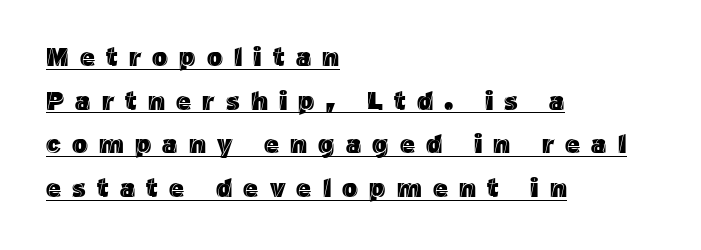
Regarding leading, the lines here are spaced in the standard way. The font's upright variant was chosen for this text. A typographer would call this underscored text. Does extra space separate the letters? Yes, quite a lot of it.
